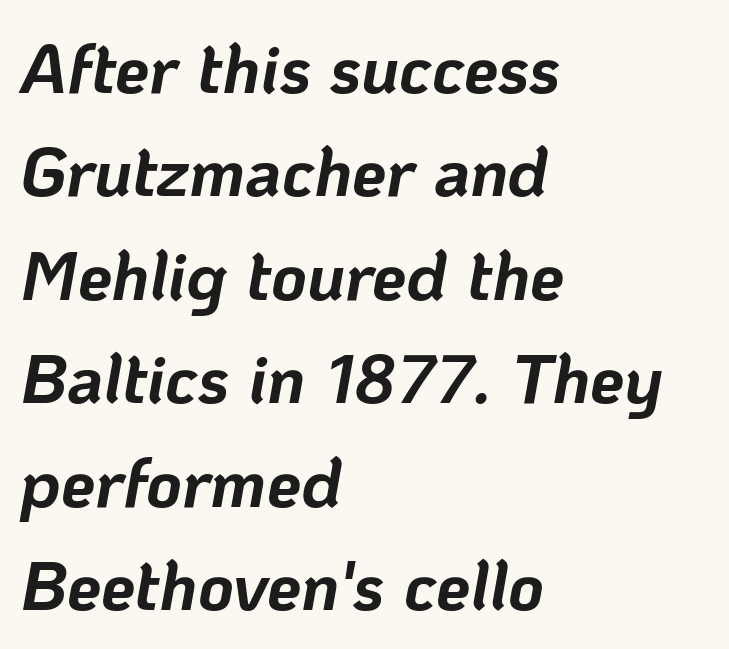
The image shows 69 px bold type, italic (leaning right); set left-aligned, normal line spacing (1.5x), normal letter spacing, not underlined; low stroke contrast and a medium x-height.
